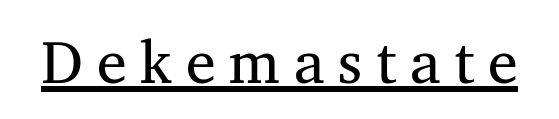
Is the stroke heavy? The answer is a plain regular-or-lighter. A typesetter would call this proportional, since set widths differ per character. In terms of letterform style, serifs are clearly present. Decoration check: the copy is underlined.
